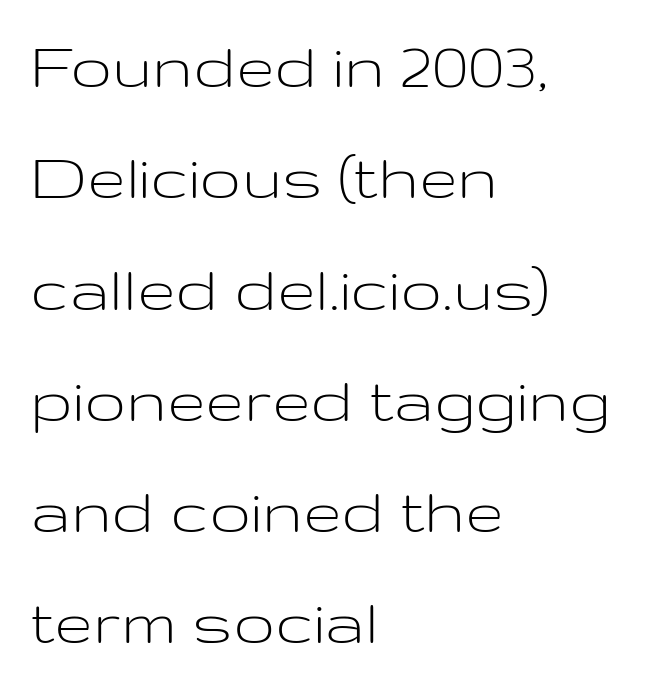
The image shows 70 px light, wide sans-serif type, upright; set left-aligned, normal line spacing (1.59x), normal letter spacing, not underlined; low stroke contrast and a medium x-height.
